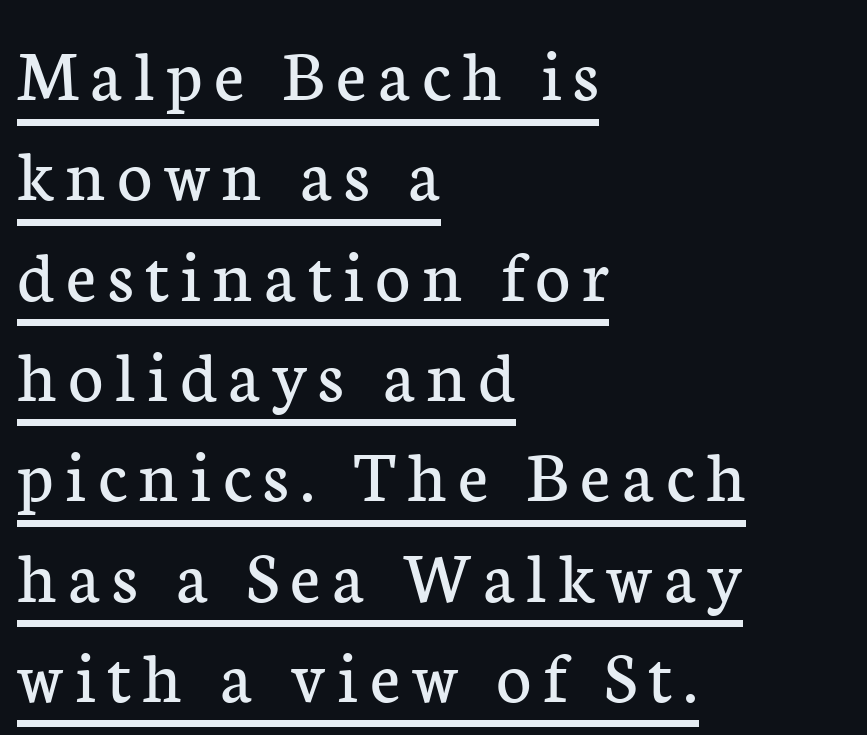
{"serif": "yes", "italic": "no", "bold": "no", "weight": "regular", "width": "normal", "stroke_contrast": "low", "x_height": "medium", "monospaced": "no", "underline": "yes", "align": "left", "line_spacing": "normal", "line_spacing_ratio": 1.32, "glyph_px": 76}
